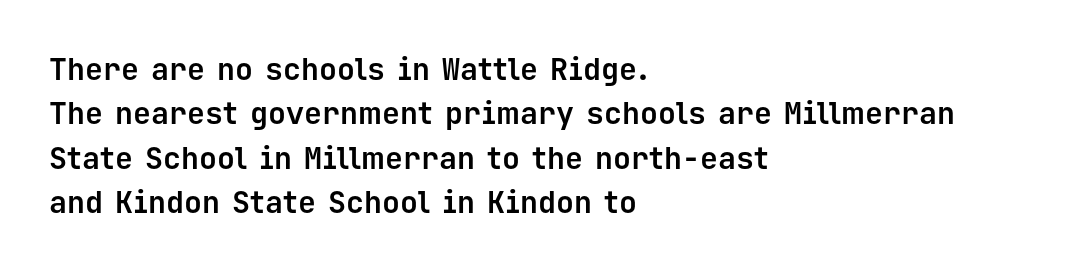
Q: Is the text bold? A: Yes.
Q: Is the text italic (slanted)? A: No, it is upright.
Q: Is the typeface a serif or a sans-serif typeface? A: Sans-serif.
Q: Is the text underlined? A: No.
Q: How is the paragraph aligned? A: Left-aligned.
Q: Is the spacing between letters normal or unusually wide? A: Normal.
Q: Is the spacing between lines tight, normal or loose? A: Normal.
Q: Width (condensed, normal, or wide)? A: Normal.
Q: Stroke contrast? A: Low.
Q: x-height? A: Medium.
Q: Monospaced? A: Yes.
